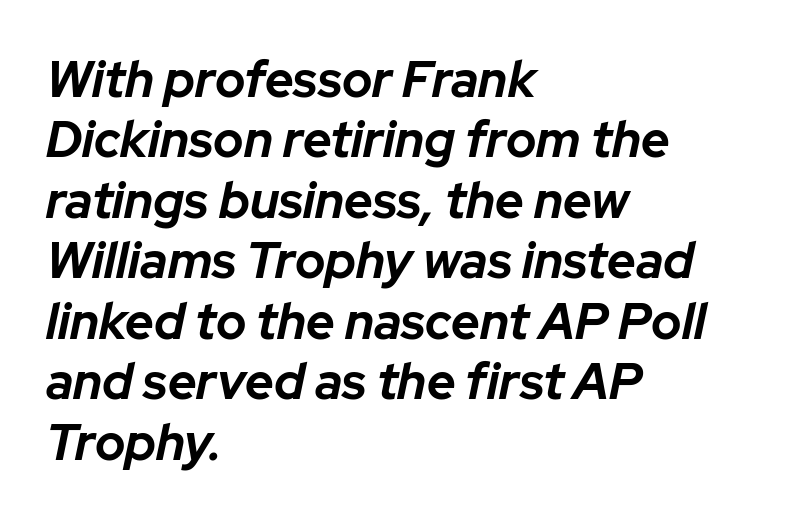
Q: Is the text bold? A: Yes.
Q: Is the text italic (slanted)? A: Yes, it leans right by about 12 degrees.
Q: Is the text underlined? A: No.
Q: How is the paragraph aligned? A: Left-aligned.
Q: Is the spacing between letters normal or unusually wide? A: Normal.
Q: Width (condensed, normal, or wide)? A: Normal.
Q: Stroke contrast? A: Low.
Q: x-height? A: Medium.
Q: Monospaced? A: No.
